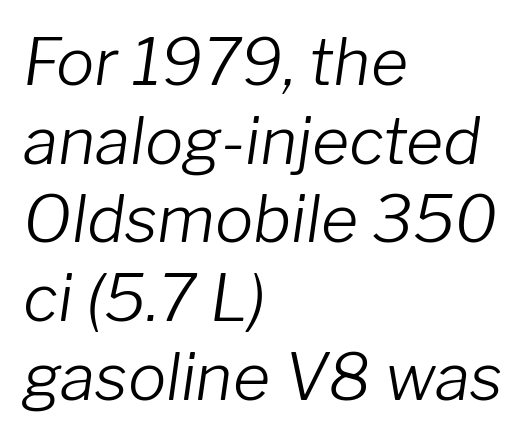
Bare-footed words on every line. Proportional: the letters do not fall into vertical columns. These glyphs show unthickened strokes, regular width or finer. You can tell it's italic because the verticals aren't actually vertical. The tracking reads as untouched default to a designer's eye.
